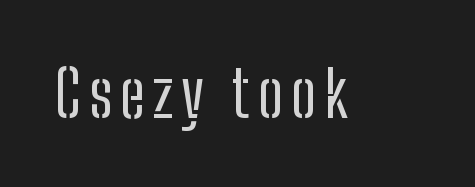
Q: Is the text bold? A: No.
Q: Is the text italic (slanted)? A: No, it is upright.
Q: Is the typeface a serif or a sans-serif typeface? A: Sans-serif.
Q: Is the text underlined? A: No.
Q: Width (condensed, normal, or wide)? A: Condensed.
Q: Stroke contrast? A: Low.
Q: x-height? A: Medium.
Q: Monospaced? A: No.
